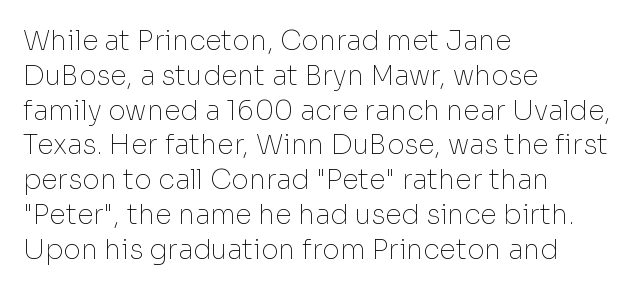
Q: Is the text bold? A: No.
Q: Is the text italic (slanted)? A: No, it is upright.
Q: Is the text underlined? A: No.
Q: How is the paragraph aligned? A: Left-aligned.
Q: Is the spacing between letters normal or unusually wide? A: Normal.
Q: Is the spacing between lines tight, normal or loose? A: Normal.
